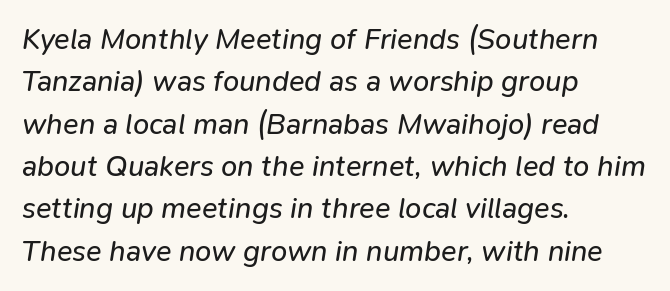
The image shows 29 px regular-weight type, italic (leaning right); set left-aligned, normal line spacing (1.46x), normal letter spacing, not underlined; low stroke contrast and a medium x-height.
